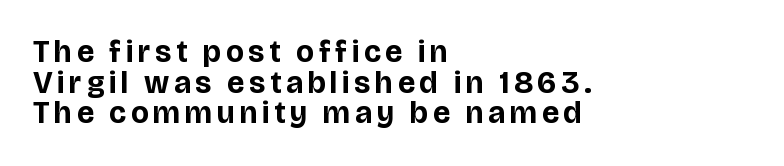
Q: Is the text bold? A: Yes.
Q: Is the text italic (slanted)? A: No, it is upright.
Q: Is the typeface a serif or a sans-serif typeface? A: Sans-serif.
Q: Is the text underlined? A: No.
Q: How is the paragraph aligned? A: Left-aligned.
Q: Is the spacing between lines tight, normal or loose? A: Tight.
Q: Width (condensed, normal, or wide)? A: Normal.
Q: Stroke contrast? A: Low.
Q: x-height? A: Large.
Q: Monospaced? A: No.
